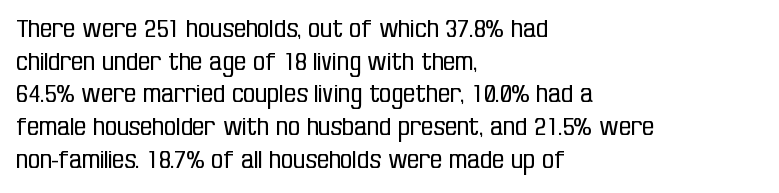
Plain, unruled lines of type. Ordinary non-slanted type is in use. Does extra space separate the letters? No, they use regular spacing. This is not heavy type; no bold has been used. These lines sit exactly where default settings would place them. Reading down the block, your eye returns to a fixed left position each line.
